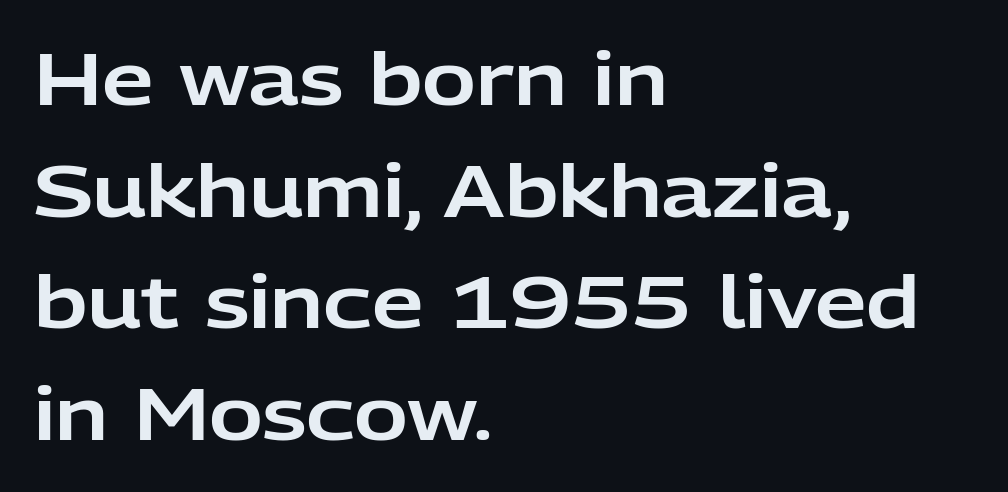
Q: Is the text italic (slanted)? A: No, it is upright.
Q: Is the typeface a serif or a sans-serif typeface? A: Sans-serif.
Q: Is the text underlined? A: No.
Q: How is the paragraph aligned? A: Left-aligned.
Q: Is the spacing between letters normal or unusually wide? A: Normal.
Q: Is the spacing between lines tight, normal or loose? A: Normal.
Q: Width (condensed, normal, or wide)? A: Normal.
Q: Stroke contrast? A: Low.
Q: x-height? A: Medium.
Q: Monospaced? A: No.
